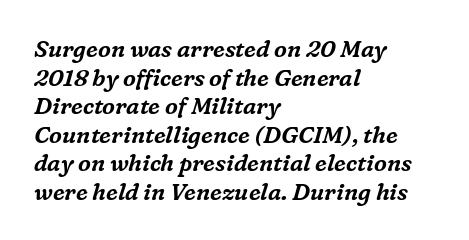
{"italic": "yes", "lean": "right", "slant_degrees": 16, "underline": "no", "align": "left", "line_spacing_ratio": 1.24, "letter_spacing": "normal", "letter_spacing_em": 0.0, "glyph_px": 23}
